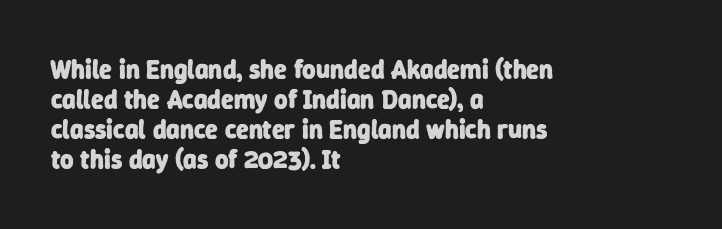
The string is rendered with underlining switched off. Short note: letters normally spaced. As a designer I'd log this as weight 700, bold. Alignment: flush left.
